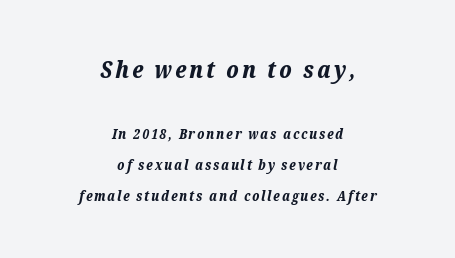
One-word summary of the alignment: center. Slanted lettering throughout. Look at the stroke-to-counter ratio: heavy, a bold. In this sample the first text group is rendered at the bigger scale. Nobody drew a line under any word here. Compared with typical paragraphs, the rows here are farther apart.
